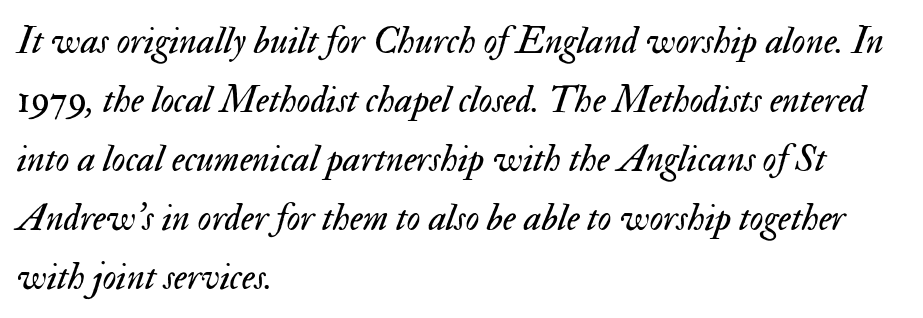
Q: Is the text bold? A: No.
Q: Is the text italic (slanted)? A: Yes, it leans right by about 17 degrees.
Q: Is the text underlined? A: No.
Q: How is the paragraph aligned? A: Left-aligned.
Q: Is the spacing between letters normal or unusually wide? A: Normal.
Q: Is the spacing between lines tight, normal or loose? A: Normal.
Q: Width (condensed, normal, or wide)? A: Normal.
Q: Stroke contrast? A: Medium.
Q: x-height? A: Small.
Q: Monospaced? A: No.
